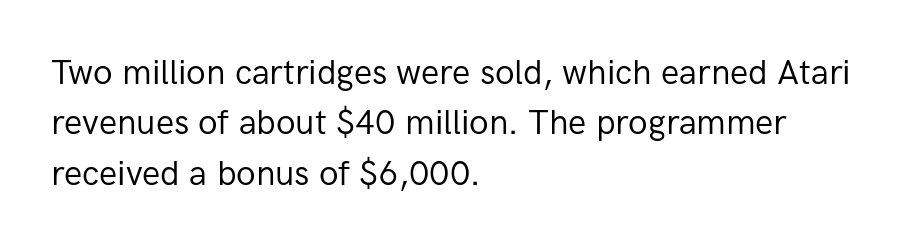
{"serif": "no", "italic": "no", "bold": "no", "weight": "regular", "width": "normal", "stroke_contrast": "low", "x_height": "medium", "monospaced": "no", "underline": "no", "align": "left", "line_spacing": "normal", "line_spacing_ratio": 1.48, "letter_spacing": "normal", "letter_spacing_em": 0.0, "glyph_px": 34}
